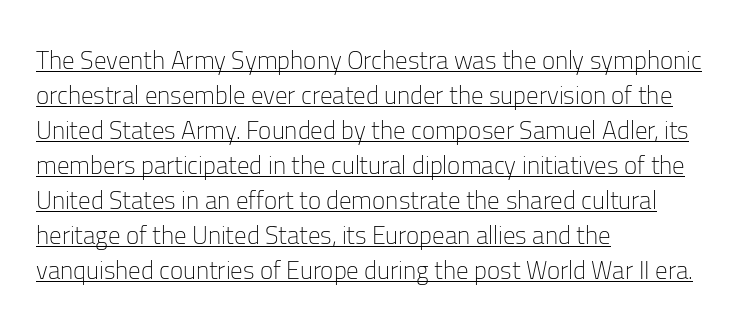
{"italic": "no", "bold": "no", "underline": "yes", "align": "left", "line_spacing": "normal", "line_spacing_ratio": 1.4, "letter_spacing": "normal", "letter_spacing_em": 0.0, "glyph_px": 25}
